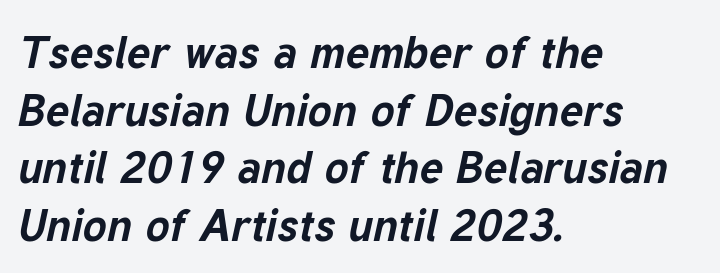
The foot of each line stays bare and open. Each new line begins a customary step beneath the previous one. What weight is shown? A full bold with thick strokes. The face used here is proportionally spaced, like ordinary book or web type. No extra tracking has been applied to these lines.
